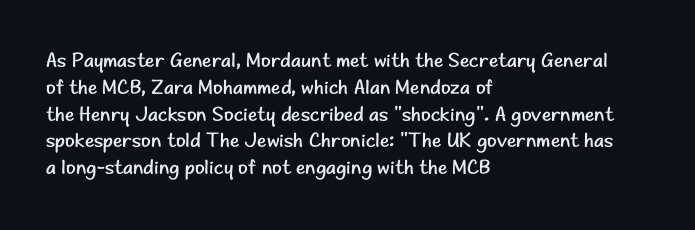
The image shows 20 px text type, upright; set left-aligned, normal line spacing (1.34x), normal letter spacing, not underlined.
